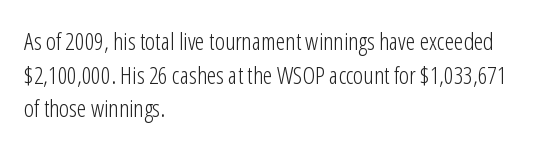
The image shows 24 px text type, upright; set left-aligned, normal line spacing (1.4x), normal letter spacing, not underlined.
